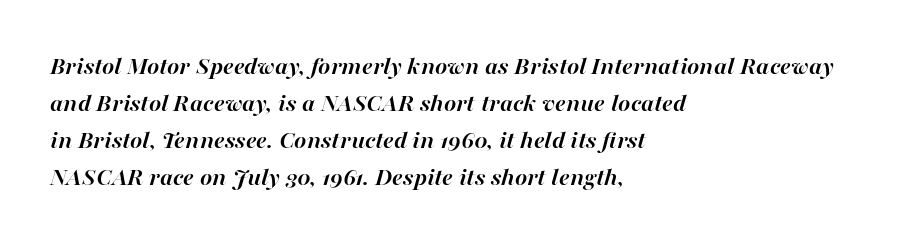
The image shows 26 px bold type, italic (leaning right); set left-aligned, normal line spacing (1.42x), normal letter spacing, not underlined.
